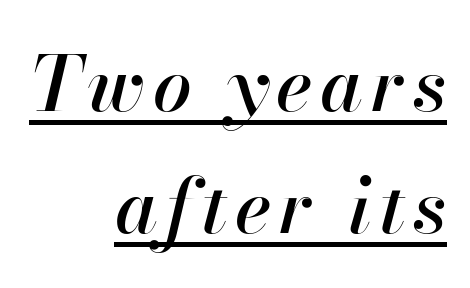
Q: Is the text italic (slanted)? A: Yes, it leans right by about 13 degrees.
Q: Is the text underlined? A: Yes.
Q: How is the paragraph aligned? A: Right-aligned.
Q: Is the spacing between lines tight, normal or loose? A: Normal.
Q: Width (condensed, normal, or wide)? A: Normal.
Q: Stroke contrast? A: High.
Q: x-height? A: Small.
Q: Monospaced? A: No.
